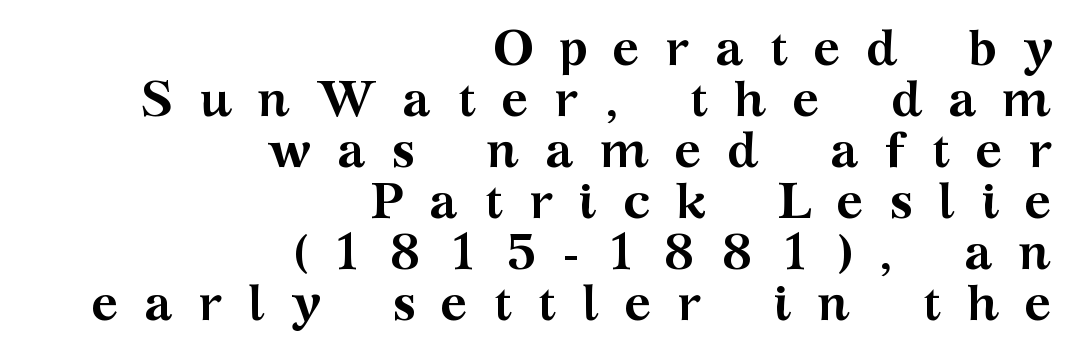
Q: Is the text bold? A: Yes.
Q: Is the text italic (slanted)? A: No, it is upright.
Q: Is the typeface a serif or a sans-serif typeface? A: Serif.
Q: Is the text underlined? A: No.
Q: How is the paragraph aligned? A: Right-aligned.
Q: Is the spacing between letters normal or unusually wide? A: Unusually wide.
Q: Is the spacing between lines tight, normal or loose? A: Tight.
Q: Width (condensed, normal, or wide)? A: Wide.
Q: Stroke contrast? A: Medium.
Q: x-height? A: Medium.
Q: Monospaced? A: No.
